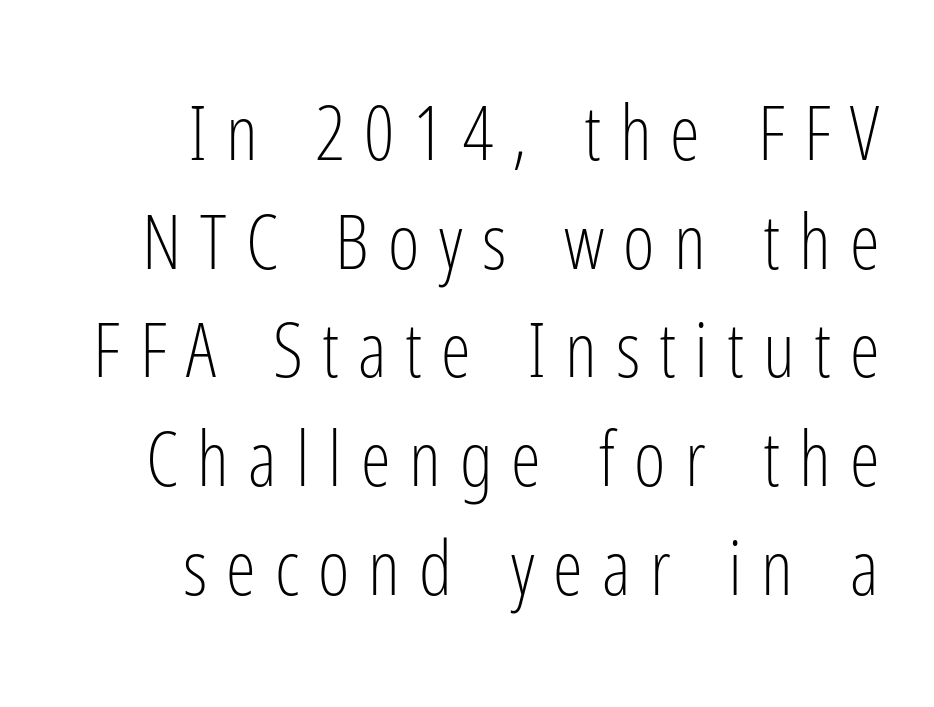
Q: Is the text bold? A: No.
Q: Is the text italic (slanted)? A: No, it is upright.
Q: Is the typeface a serif or a sans-serif typeface? A: Sans-serif.
Q: Is the text underlined? A: No.
Q: How is the paragraph aligned? A: Right-aligned.
Q: Is the spacing between letters normal or unusually wide? A: Unusually wide.
Q: Is the spacing between lines tight, normal or loose? A: Normal.
Q: Width (condensed, normal, or wide)? A: Condensed.
Q: Stroke contrast? A: Low.
Q: x-height? A: Medium.
Q: Monospaced? A: No.
